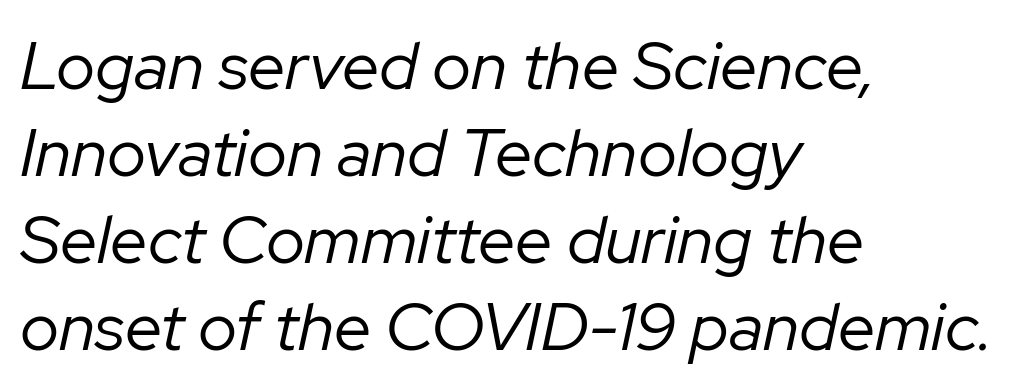
{"italic": "yes", "lean": "right", "slant_degrees": 12, "bold": "no", "weight": "regular", "width": "normal", "stroke_contrast": "low", "x_height": "medium", "monospaced": "no", "underline": "no", "align": "left", "line_spacing": "normal", "line_spacing_ratio": 1.3, "letter_spacing": "normal", "letter_spacing_em": 0.0, "glyph_px": 67}
